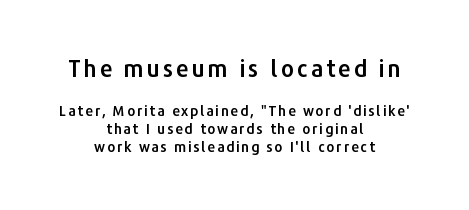
{"italic": "no", "underline": "no", "align": "center", "line_spacing": "normal", "line_spacing_ratio": 1.29, "larger_block": "first", "size_ratio": 1.64, "glyph_px": 23}
